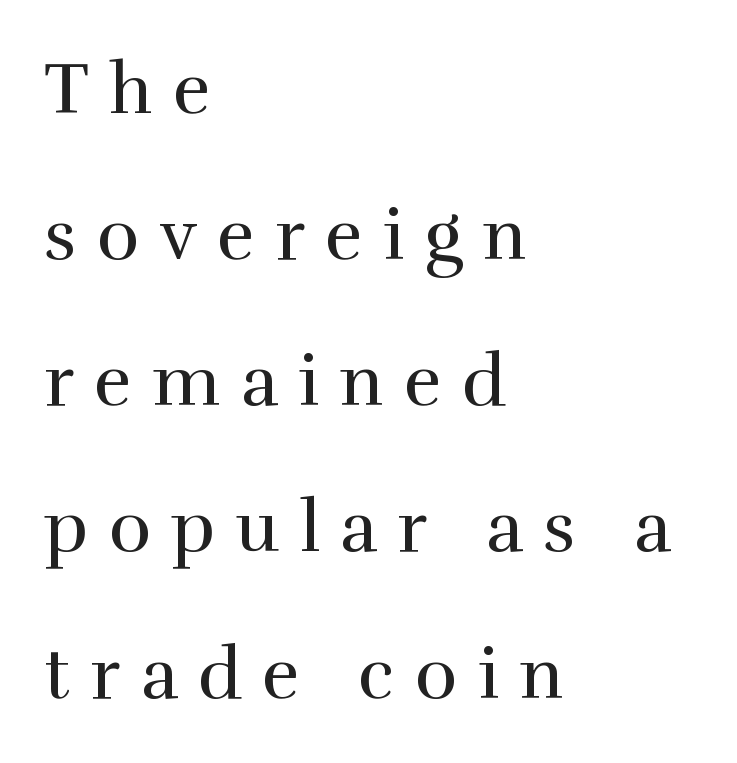
Q: Is the text bold? A: No.
Q: Is the text italic (slanted)? A: No, it is upright.
Q: Is the typeface a serif or a sans-serif typeface? A: Serif.
Q: Is the text underlined? A: No.
Q: How is the paragraph aligned? A: Left-aligned.
Q: Is the spacing between letters normal or unusually wide? A: Unusually wide.
Q: Is the spacing between lines tight, normal or loose? A: Loose.
Q: Width (condensed, normal, or wide)? A: Normal.
Q: Stroke contrast? A: High.
Q: x-height? A: Medium.
Q: Monospaced? A: No.
